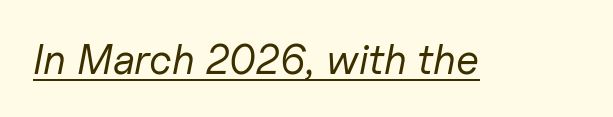
Q: Is the text bold? A: No.
Q: Is the text italic (slanted)? A: Yes, it leans right by about 11 degrees.
Q: Is the text underlined? A: Yes.
Q: Is the spacing between letters normal or unusually wide? A: Normal.
Q: Width (condensed, normal, or wide)? A: Normal.
Q: Stroke contrast? A: Low.
Q: x-height? A: Medium.
Q: Monospaced? A: No.
